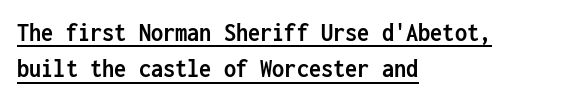
Q: Is the text bold? A: Yes.
Q: Is the text italic (slanted)? A: No, it is upright.
Q: Is the text underlined? A: Yes.
Q: How is the paragraph aligned? A: Left-aligned.
Q: Is the spacing between letters normal or unusually wide? A: Normal.
Q: Is the spacing between lines tight, normal or loose? A: Normal.
